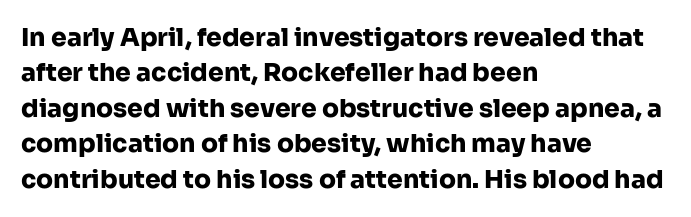
The strokes are fattened all the way to bold. Does the copy run flush right? No — it runs flush left. The face used here is rendered with its standard letterfit. Does the leading feel generous? No, just average. The typography opts for an upright posture over an oblique one.
